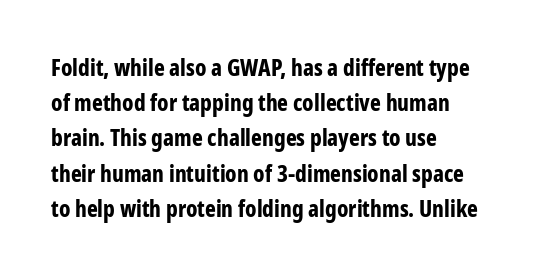
{"italic": "no", "bold": "yes", "underline": "no", "align": "left", "line_spacing": "normal", "line_spacing_ratio": 1.53, "letter_spacing": "normal", "letter_spacing_em": 0.0, "glyph_px": 23}
